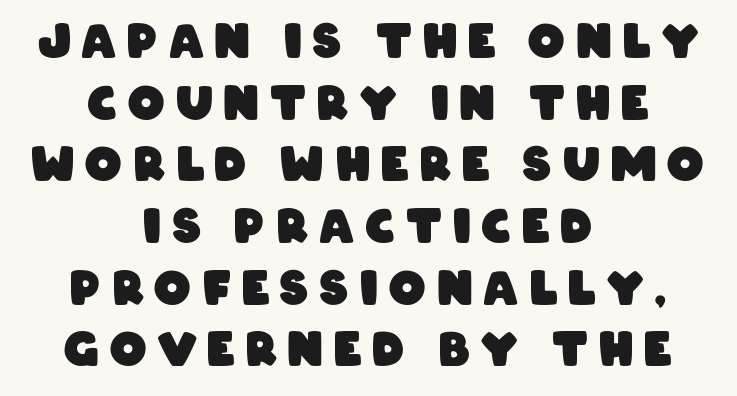
{"serif": "no", "bold": "yes", "weight": "heavy", "width": "condensed", "stroke_contrast": "low", "x_height": "large", "monospaced": "no", "underline": "no", "align": "center", "line_spacing": "normal", "line_spacing_ratio": 1.34, "letter_spacing": "wide", "letter_spacing_em": 0.24, "glyph_px": 46}
